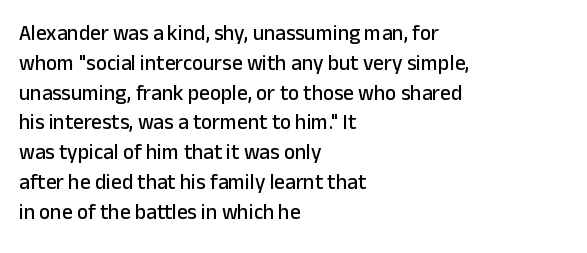
Q: Is the text italic (slanted)? A: No, it is upright.
Q: Is the text underlined? A: No.
Q: How is the paragraph aligned? A: Left-aligned.
Q: Is the spacing between letters normal or unusually wide? A: Normal.
Q: Is the spacing between lines tight, normal or loose? A: Normal.
